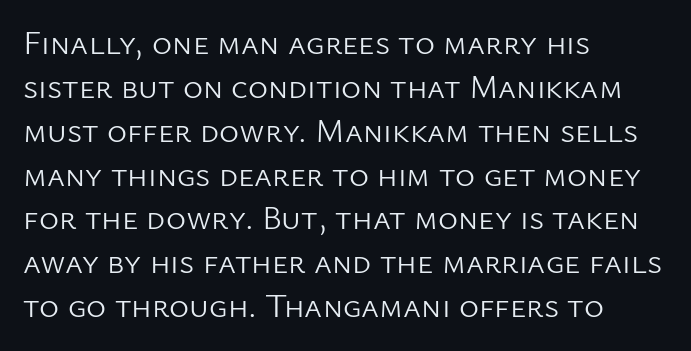
The image shows 34 px light sans-serif type, upright; set left-aligned, normal line spacing (1.29x), normal letter spacing, not underlined; low stroke contrast and a medium x-height.
